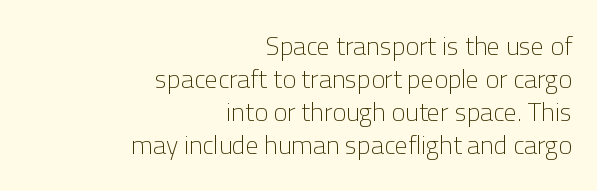
Q: Is the text bold? A: No.
Q: Is the text italic (slanted)? A: No, it is upright.
Q: Is the text underlined? A: No.
Q: How is the paragraph aligned? A: Right-aligned.
Q: Is the spacing between letters normal or unusually wide? A: Normal.
Q: Is the spacing between lines tight, normal or loose? A: Normal.
